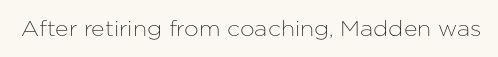
Every character sits straight up, as roman type does. The string is rendered with underlining switched off. Students, note that the glyphs here touch the page at normal intervals.
